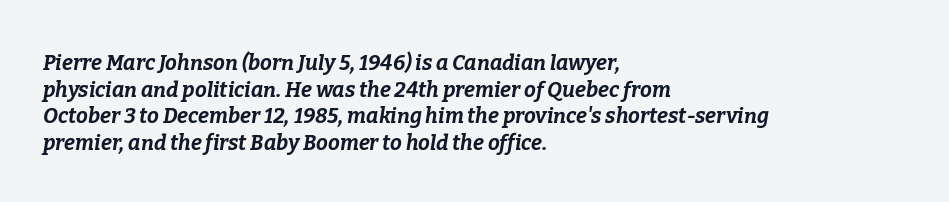
Q: Is the text bold? A: Yes.
Q: Is the text italic (slanted)? A: Yes, it leans right by about 9 degrees.
Q: Is the text underlined? A: No.
Q: How is the paragraph aligned? A: Left-aligned.
Q: Is the spacing between letters normal or unusually wide? A: Normal.
Q: Is the spacing between lines tight, normal or loose? A: Normal.
